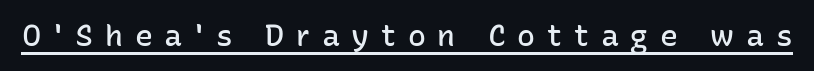
Emphasis by weight is partial: semibold. Nothing sits at the stroke ends, so this counts as sans-serif. Is the letter spacing exaggerated? Yes — the characters are pushed far apart. Spacing verdict: proportional, widths tailored to each character. These characters rest on top of a visible drawn line. Designer's note — italics off, roman on.
